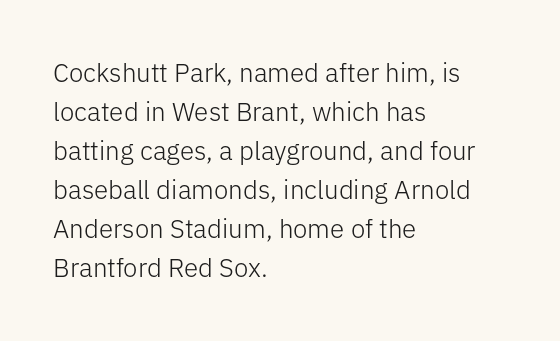
Q: Is the text bold? A: No.
Q: Is the text italic (slanted)? A: No, it is upright.
Q: Is the text underlined? A: No.
Q: How is the paragraph aligned? A: Left-aligned.
Q: Is the spacing between letters normal or unusually wide? A: Normal.
Q: Is the spacing between lines tight, normal or loose? A: Normal.
